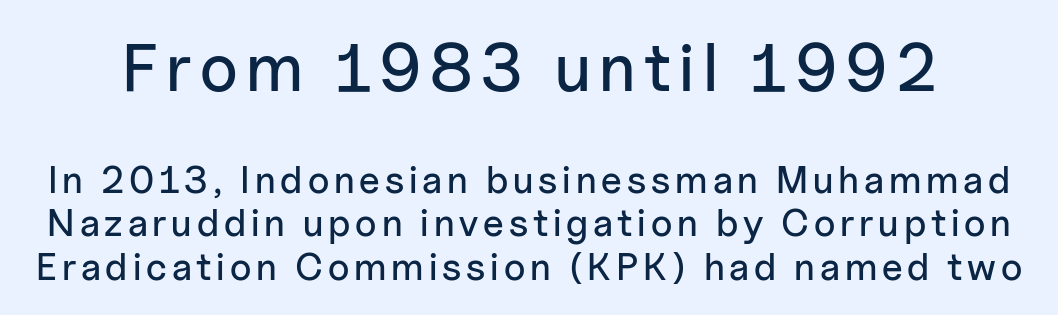
The image shows 67 px sans-serif type, upright; set tight line spacing (1.14x), not underlined; the first (top) block is 1.76x larger; low stroke contrast and a medium x-height.
